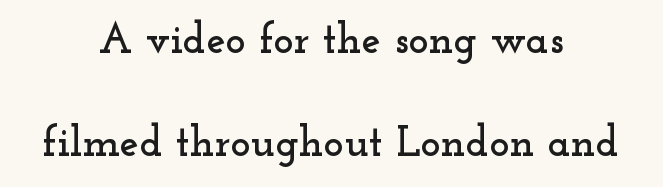
The image shows 43 px wide serif type, upright; set centered, loose line spacing (2.39x), normal letter spacing, not underlined; low stroke contrast and a small x-height.
